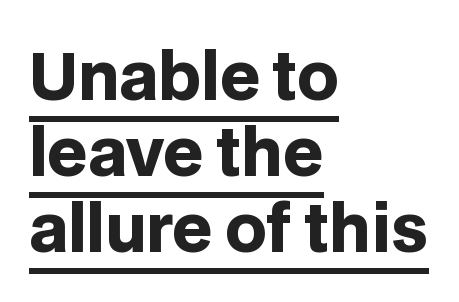
{"serif": "no", "italic": "no", "bold": "yes", "weight": "heavy", "width": "normal", "stroke_contrast": "low", "x_height": "large", "monospaced": "no", "underline": "yes", "align": "left", "line_spacing_ratio": 1.19, "letter_spacing": "normal", "letter_spacing_em": 0.0, "glyph_px": 64}
